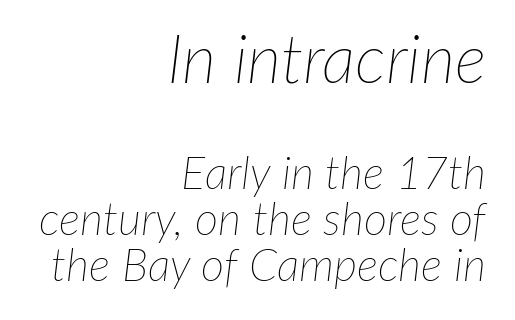
Caption: multi-line text, flush right, ragged left. Regarding leading, the lines here are crowded together. Posture: slanted. Letters rest on an invisible, unmarked baseline. Here the designer chose a conventional face with non-uniform glyph widths. This reads as an unemphasized weight, regular at the heaviest.
